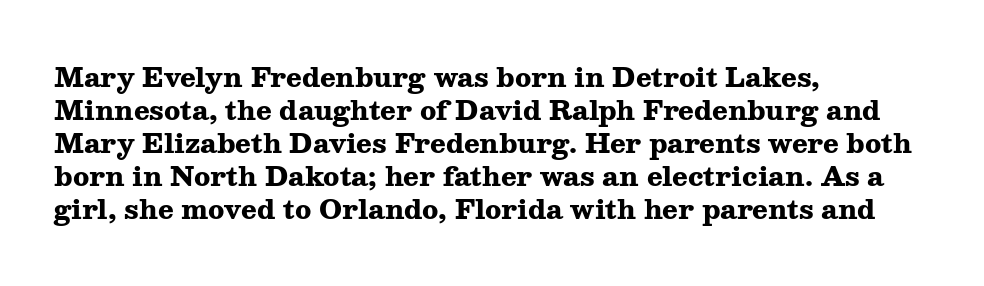
{"italic": "no", "bold": "yes", "underline": "no", "align": "left", "line_spacing": "normal", "line_spacing_ratio": 1.27, "letter_spacing": "normal", "letter_spacing_em": 0.0, "glyph_px": 26}
